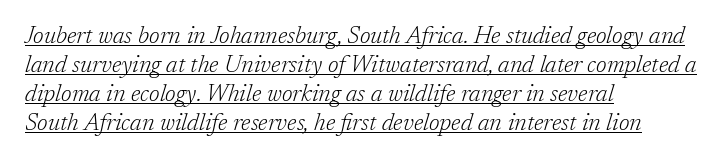
The typeface has the unassuming heft of standard copy or less. All the whitespace from short lines collects on the right. The sample's only ornament is a line tracing under the words. Rendered with sloped, italic letterforms. Default kerning and tracking; the words read as compact shapes.
